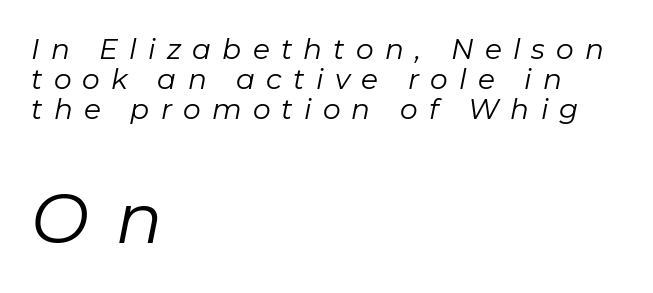
Each stroke keeps to a modest, everyday thickness or less. Varying glyph widths throughout — classic text-font behaviour. Whoever set this chose condensed vertical rhythm over breathing room. A typesetter would mark this as italic.
